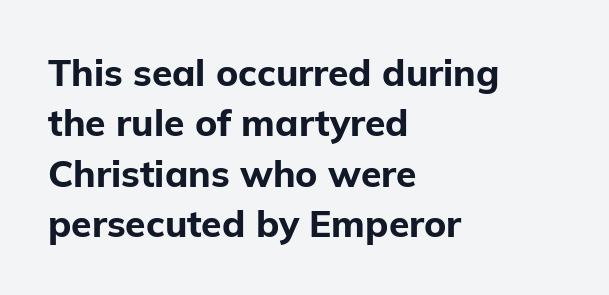
Designer's note — italics off, roman on. Leading matches the norm, producing a regular column. Students, this is bold: see how much ink each stroke carries. Character widths vary here, with narrow letters taking less room than wide ones. The passage is arranged the way most books set body copy — flush left. Nope, no serifs anywhere on these letters.
